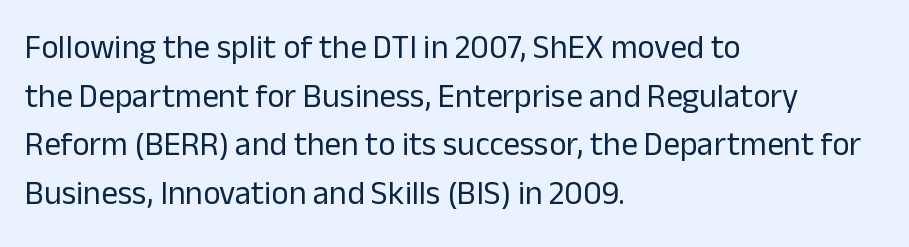
Q: Is the text bold? A: No.
Q: Is the text italic (slanted)? A: No, it is upright.
Q: Is the typeface a serif or a sans-serif typeface? A: Sans-serif.
Q: Is the text underlined? A: No.
Q: How is the paragraph aligned? A: Left-aligned.
Q: Is the spacing between letters normal or unusually wide? A: Normal.
Q: Is the spacing between lines tight, normal or loose? A: Normal.
Q: Width (condensed, normal, or wide)? A: Normal.
Q: Stroke contrast? A: Low.
Q: x-height? A: Medium.
Q: Monospaced? A: No.
